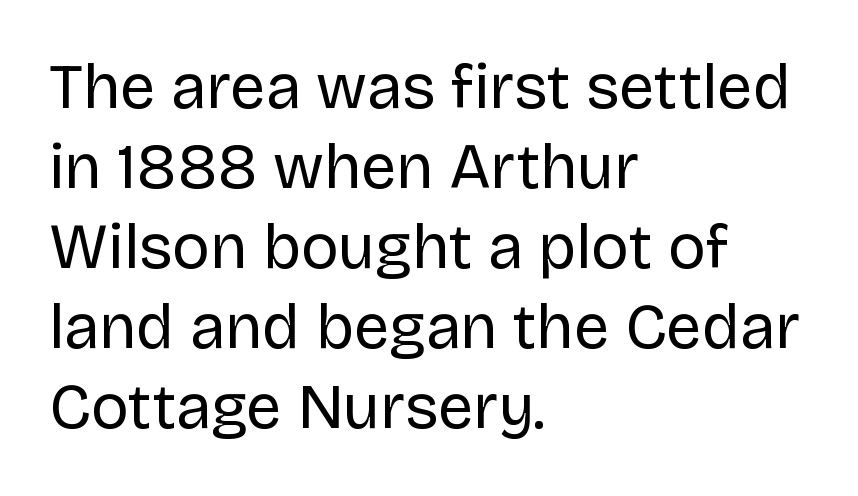
Q: Is the text bold? A: No.
Q: Is the text italic (slanted)? A: No, it is upright.
Q: Is the typeface a serif or a sans-serif typeface? A: Sans-serif.
Q: Is the text underlined? A: No.
Q: How is the paragraph aligned? A: Left-aligned.
Q: Is the spacing between letters normal or unusually wide? A: Normal.
Q: Is the spacing between lines tight, normal or loose? A: Normal.
Q: Width (condensed, normal, or wide)? A: Normal.
Q: Stroke contrast? A: Low.
Q: x-height? A: Large.
Q: Monospaced? A: No.
